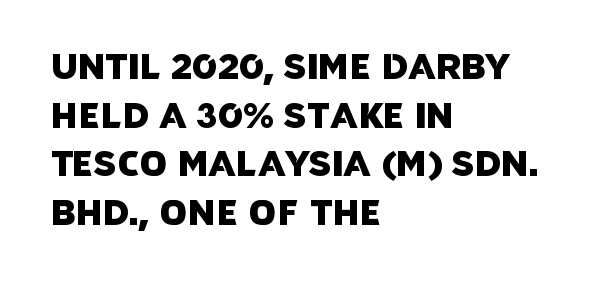
The image shows 35 px sans-serif type; set left-aligned, normal line spacing (1.39x), normal letter spacing, not underlined; low stroke contrast and a large x-height.
